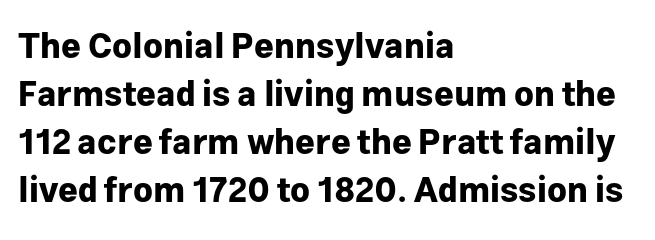
The image shows 34 px bold sans-serif type, upright; set left-aligned, normal line spacing (1.41x), normal letter spacing, not underlined; low stroke contrast and a medium x-height.
